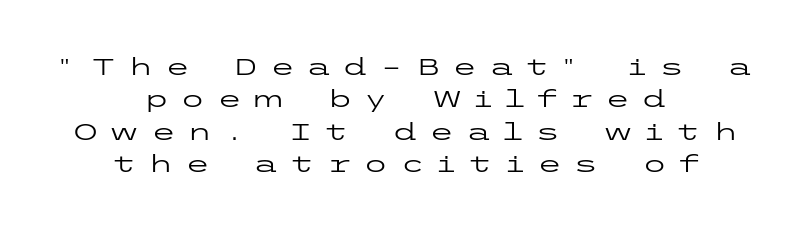
{"italic": "no", "bold": "no", "underline": "no", "align": "center", "line_spacing": "normal", "line_spacing_ratio": 1.41, "letter_spacing": "wide", "letter_spacing_em": 0.49, "glyph_px": 23}
